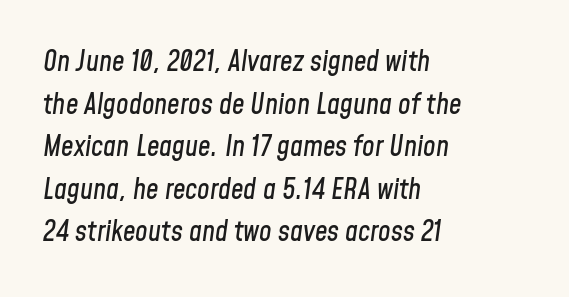
Honestly, the letter spacing is just normal — you wouldn't notice it. Bare-footed words on every line. Note the varied advance widths — an 'i' is clearly narrower than an 'm'. Rendered with sloped, italic letterforms. In CSS terms this would be text-align: left.
